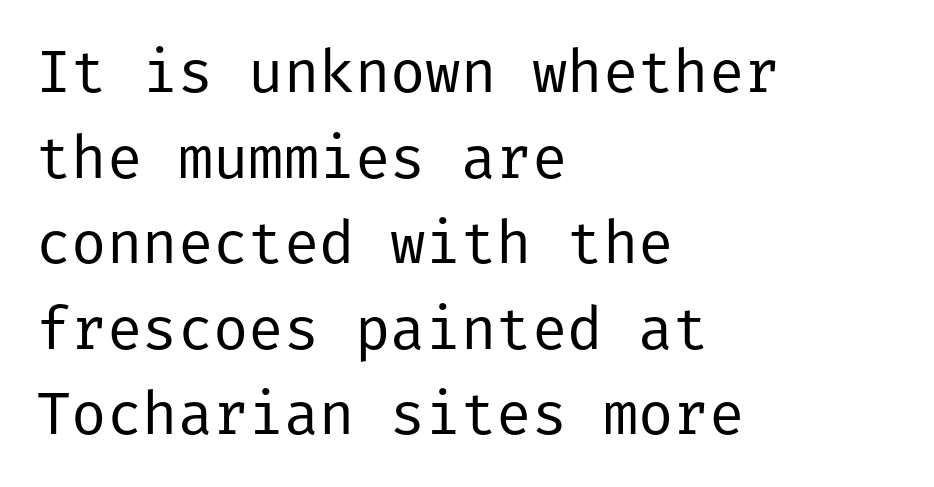
{"serif": "no", "italic": "no", "bold": "no", "weight": "regular", "width": "normal", "stroke_contrast": "low", "x_height": "medium", "underline": "no", "align": "left", "line_spacing": "normal", "line_spacing_ratio": 1.45, "letter_spacing": "normal", "letter_spacing_em": 0.0, "glyph_px": 59}
